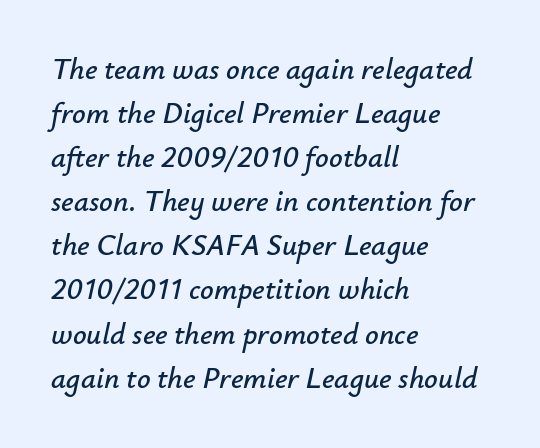
Q: Is the text italic (slanted)? A: Yes, it leans right by about 12 degrees.
Q: Is the text underlined? A: No.
Q: How is the paragraph aligned? A: Left-aligned.
Q: Is the spacing between letters normal or unusually wide? A: Normal.
Q: Is the spacing between lines tight, normal or loose? A: Normal.
Q: Width (condensed, normal, or wide)? A: Normal.
Q: Stroke contrast? A: Low.
Q: x-height? A: Small.
Q: Monospaced? A: No.
